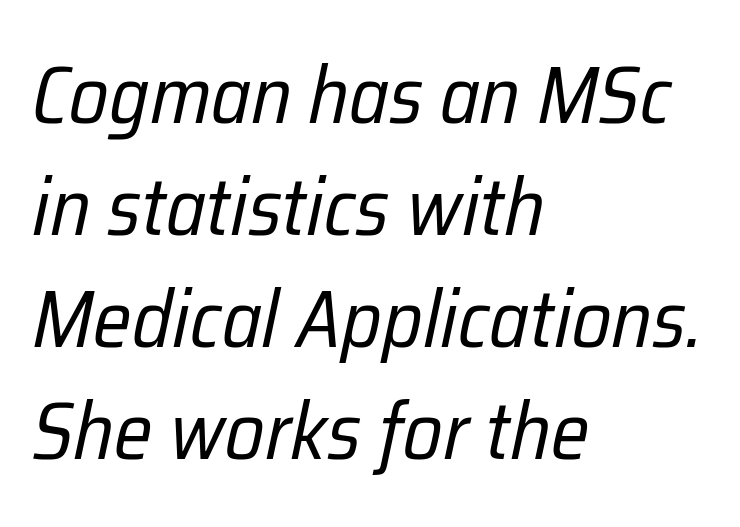
{"italic": "yes", "lean": "right", "slant_degrees": 12, "bold": "no", "weight": "regular", "width": "condensed", "stroke_contrast": "low", "x_height": "medium", "monospaced": "no", "underline": "no", "align": "left", "line_spacing": "normal", "line_spacing_ratio": 1.4, "letter_spacing": "normal", "letter_spacing_em": 0.0, "glyph_px": 80}
